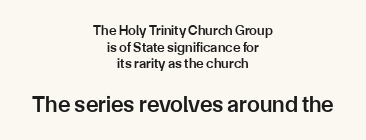
{"italic": "no", "bold": "semi", "underline": "no", "align": "center", "line_spacing_ratio": 1.18, "letter_spacing": "normal", "letter_spacing_em": 0.0, "larger_block": "second", "size_ratio": 1.64, "glyph_px": 23}
